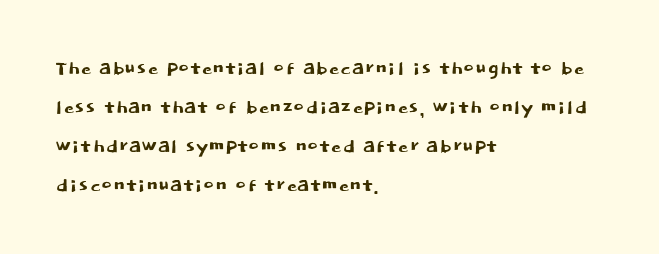
Q: Is the text italic (slanted)? A: No, it is upright.
Q: Is the text underlined? A: No.
Q: How is the paragraph aligned? A: Left-aligned.
Q: Is the spacing between letters normal or unusually wide? A: Normal.
Q: Is the spacing between lines tight, normal or loose? A: Normal.
